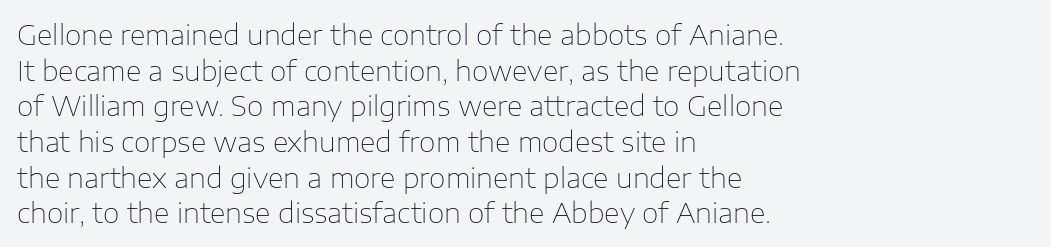
Notice how descenders clear the ascenders below comfortably — that's standard leading. Rule under the text: the space is simply empty. This rendering uses left alignment, leaving the right contour irregular. The type sits square on the baseline with zero lean. The font sits on the lighter half of the weight spectrum, regular included. The gaps between neighbouring characters are ordinary and unremarkable.
